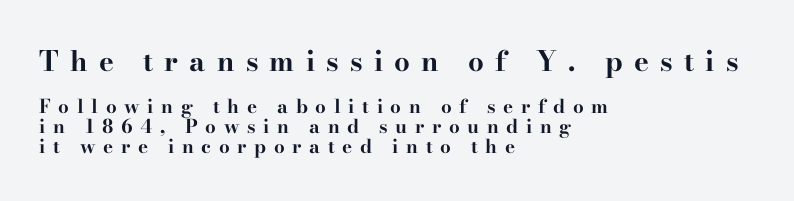
{"serif": "yes", "italic": "no", "bold": "yes", "weight": "bold", "width": "wide", "stroke_contrast": "high", "x_height": "small", "monospaced": "no", "underline": "no", "align": "left", "line_spacing": "tight", "line_spacing_ratio": 1.06, "letter_spacing": "wide", "letter_spacing_em": 0.4, "larger_block": "first", "size_ratio": 1.47, "glyph_px": 28}
